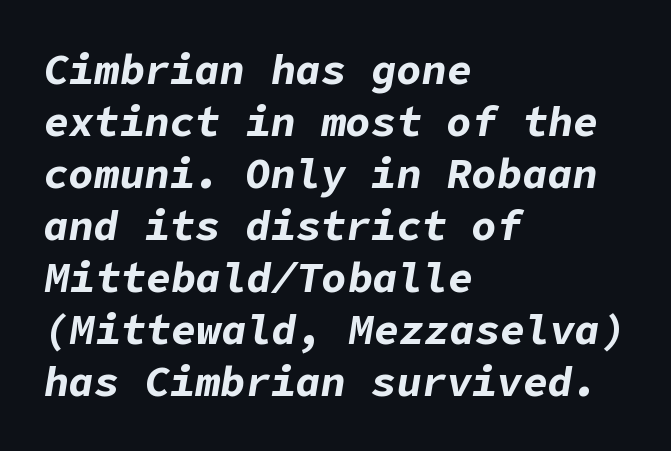
Q: Is the text bold? A: Yes.
Q: Is the text italic (slanted)? A: Yes, it leans right by about 9 degrees.
Q: Is the text underlined? A: No.
Q: How is the paragraph aligned? A: Left-aligned.
Q: Is the spacing between letters normal or unusually wide? A: Normal.
Q: Width (condensed, normal, or wide)? A: Normal.
Q: Stroke contrast? A: Low.
Q: x-height? A: Medium.
